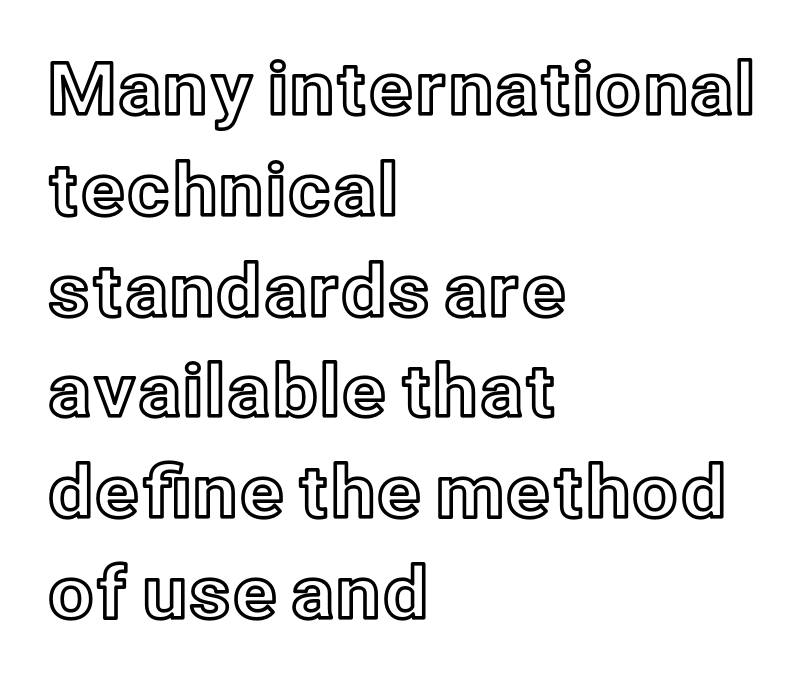
Q: Is the text italic (slanted)? A: No, it is upright.
Q: Is the text underlined? A: No.
Q: How is the paragraph aligned? A: Left-aligned.
Q: Is the spacing between letters normal or unusually wide? A: Normal.
Q: Is the spacing between lines tight, normal or loose? A: Normal.
Q: Width (condensed, normal, or wide)? A: Normal.
Q: x-height? A: Medium.
Q: Monospaced? A: No.
